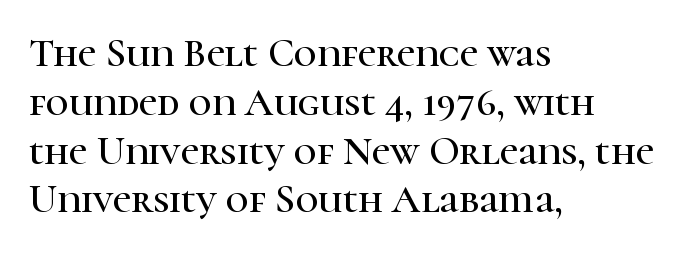
{"serif": "yes", "italic": "no", "width": "normal", "stroke_contrast": "high", "x_height": "medium", "monospaced": "no", "underline": "no", "align": "left", "line_spacing_ratio": 1.22, "letter_spacing": "normal", "letter_spacing_em": 0.0, "glyph_px": 40}
